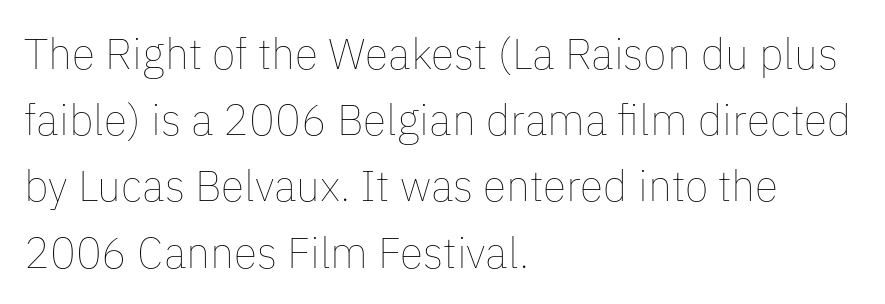
Q: Is the text bold? A: No.
Q: Is the text italic (slanted)? A: No, it is upright.
Q: Is the text underlined? A: No.
Q: How is the paragraph aligned? A: Left-aligned.
Q: Is the spacing between letters normal or unusually wide? A: Normal.
Q: Is the spacing between lines tight, normal or loose? A: Normal.
Q: Width (condensed, normal, or wide)? A: Normal.
Q: Stroke contrast? A: Low.
Q: x-height? A: Medium.
Q: Monospaced? A: No.
